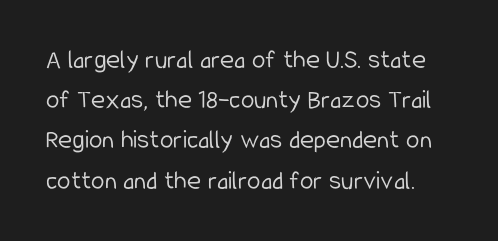
{"italic": "no", "bold": "no", "underline": "no", "line_spacing": "normal", "line_spacing_ratio": 1.49, "letter_spacing": "normal", "letter_spacing_em": 0.0, "glyph_px": 27}
